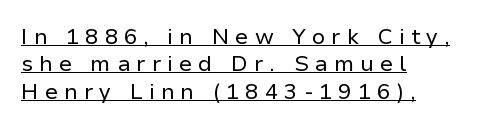
{"italic": "no", "bold": "no", "underline": "yes", "align": "left", "line_spacing_ratio": 1.24, "letter_spacing": "wide", "letter_spacing_em": 0.28, "glyph_px": 22}
